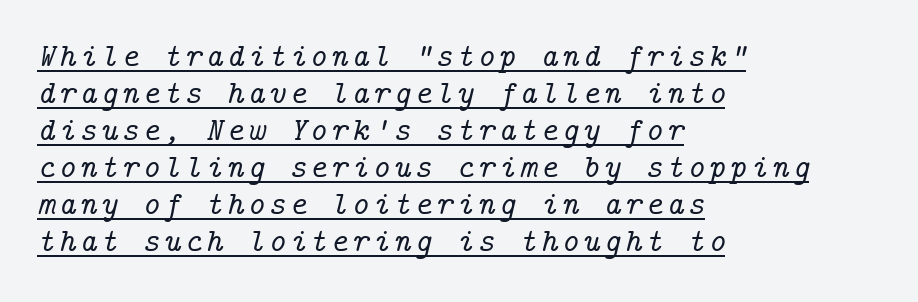
Q: Is the text italic (slanted)? A: Yes, it leans right by about 14 degrees.
Q: Is the typeface a serif or a sans-serif typeface? A: Serif.
Q: Is the text underlined? A: Yes.
Q: How is the paragraph aligned? A: Left-aligned.
Q: Is the spacing between lines tight, normal or loose? A: Tight.
Q: Width (condensed, normal, or wide)? A: Normal.
Q: Stroke contrast? A: Low.
Q: x-height? A: Medium.
